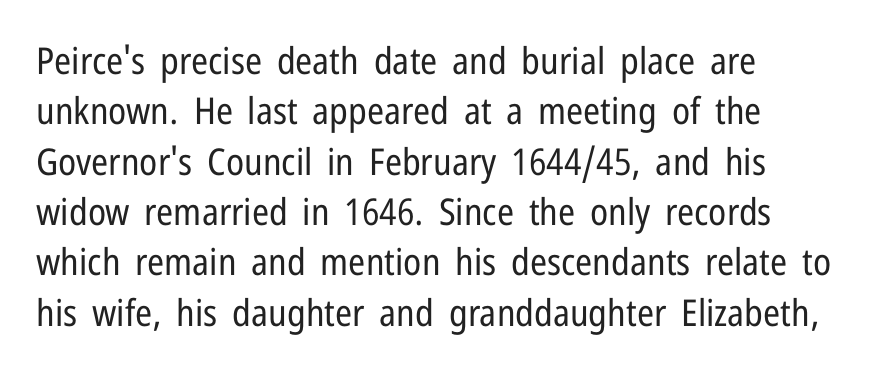
{"serif": "no", "italic": "no", "bold": "no", "weight": "regular", "width": "condensed", "stroke_contrast": "low", "x_height": "medium", "monospaced": "no", "underline": "no", "align": "left", "line_spacing": "normal", "line_spacing_ratio": 1.36, "letter_spacing": "normal", "letter_spacing_em": 0.0, "glyph_px": 37}
